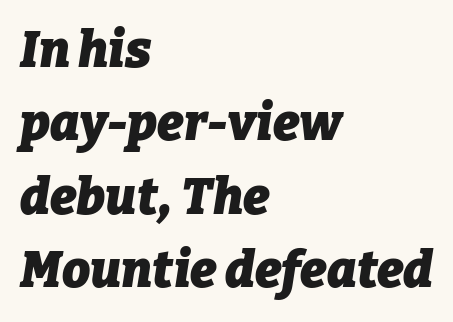
Would a proofreader flag this as italicized? Yes. In terms of leading, this rendering sits right in the middle. Caption: standard tracking, unaltered. Weight: bold.
